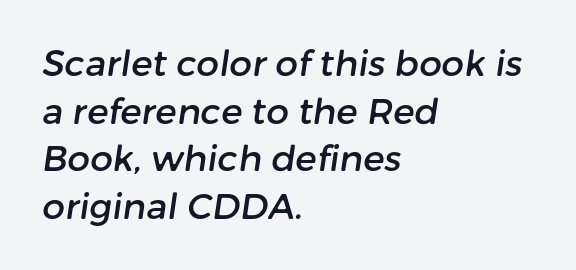
Q: Is the typeface a serif or a sans-serif typeface? A: Sans-serif.
Q: Is the text underlined? A: No.
Q: How is the paragraph aligned? A: Left-aligned.
Q: Is the spacing between letters normal or unusually wide? A: Normal.
Q: Is the spacing between lines tight, normal or loose? A: Normal.
Q: Width (condensed, normal, or wide)? A: Normal.
Q: Stroke contrast? A: Low.
Q: x-height? A: Medium.
Q: Monospaced? A: No.
